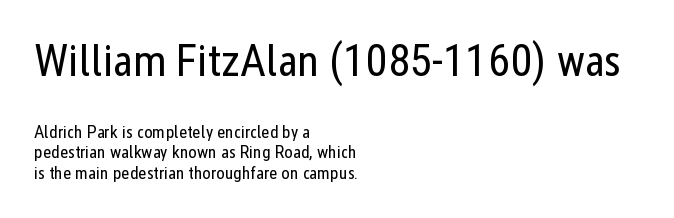
The image shows 45 px regular-weight, condensed sans-serif type, upright; set left-aligned, tight line spacing (1.13x), normal letter spacing, not underlined; the first (top) block is 2.5x larger; low stroke contrast and a medium x-height.
